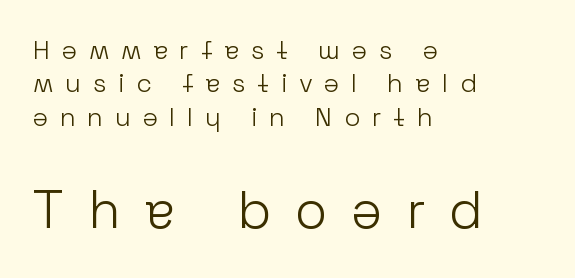
Q: Is the text bold? A: No.
Q: Is the text italic (slanted)? A: No, it is upright.
Q: Is the typeface a serif or a sans-serif typeface? A: Sans-serif.
Q: Is the text underlined? A: No.
Q: How is the paragraph aligned? A: Left-aligned.
Q: Is the spacing between letters normal or unusually wide? A: Unusually wide.
Q: Is the spacing between lines tight, normal or loose? A: Normal.
Q: Which block of text is set in a larger size, the first (top) or the second (bottom)? A: The second (bottom) one.
Q: Width (condensed, normal, or wide)? A: Normal.
Q: Stroke contrast? A: Low.
Q: x-height? A: Medium.
Q: Monospaced? A: No.
